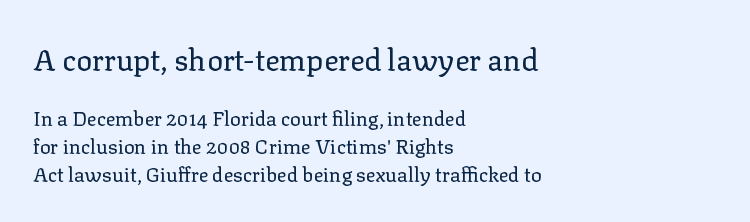
The image shows 30 px regular-weight serif type, upright; set left-aligned, normal line spacing (1.42x), normal letter spacing, not underlined; the first (top) block is 1.5x larger; low stroke contrast and a medium x-height.
